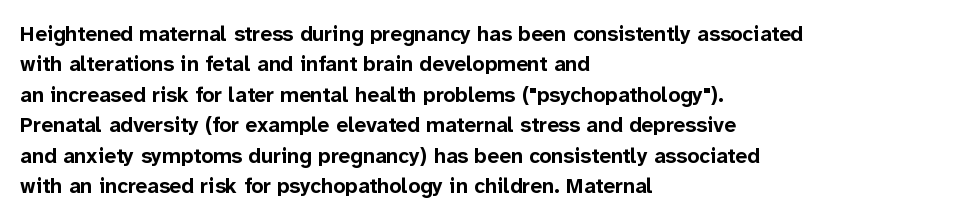
Q: Is the text bold? A: Yes.
Q: Is the text italic (slanted)? A: No, it is upright.
Q: Is the text underlined? A: No.
Q: How is the paragraph aligned? A: Left-aligned.
Q: Is the spacing between letters normal or unusually wide? A: Normal.
Q: Is the spacing between lines tight, normal or loose? A: Normal.
